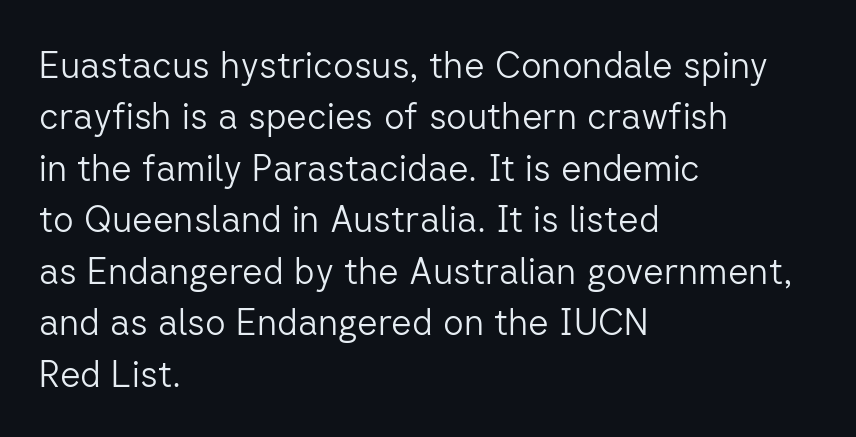
Q: Is the text bold? A: No.
Q: Is the text italic (slanted)? A: No, it is upright.
Q: Is the typeface a serif or a sans-serif typeface? A: Sans-serif.
Q: Is the text underlined? A: No.
Q: How is the paragraph aligned? A: Left-aligned.
Q: Is the spacing between letters normal or unusually wide? A: Normal.
Q: Is the spacing between lines tight, normal or loose? A: Normal.
Q: Width (condensed, normal, or wide)? A: Normal.
Q: Stroke contrast? A: Low.
Q: x-height? A: Medium.
Q: Monospaced? A: No.
